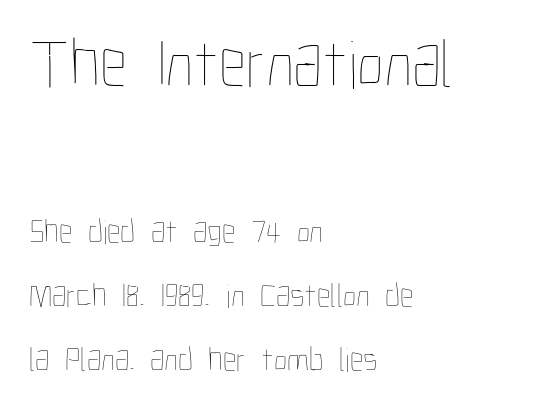
Q: Is the text bold? A: No.
Q: Is the text italic (slanted)? A: No, it is upright.
Q: Is the text underlined? A: No.
Q: How is the paragraph aligned? A: Left-aligned.
Q: Is the spacing between letters normal or unusually wide? A: Normal.
Q: Which block of text is set in a larger size, the first (top) or the second (bottom)? A: The first (top) one.
Q: Width (condensed, normal, or wide)? A: Condensed.
Q: Stroke contrast? A: Low.
Q: x-height? A: Medium.
Q: Monospaced? A: No.
